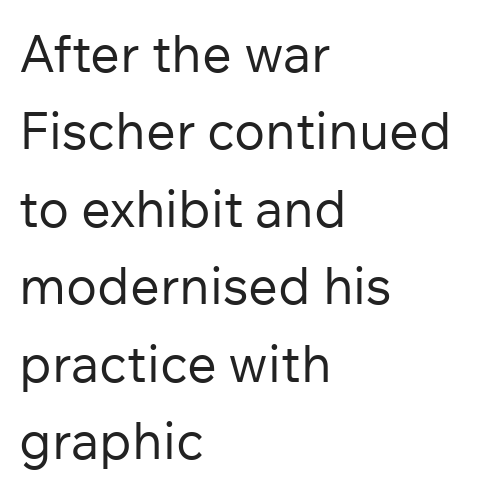
The words here are not underlined. The rag falls on the right side of this text block. Does the leading feel generous? No, just average. The passage shown is typed in a proportional face where columns would drift. The letters stand upright; this is a roman face. Weight: in the light-to-regular range.
